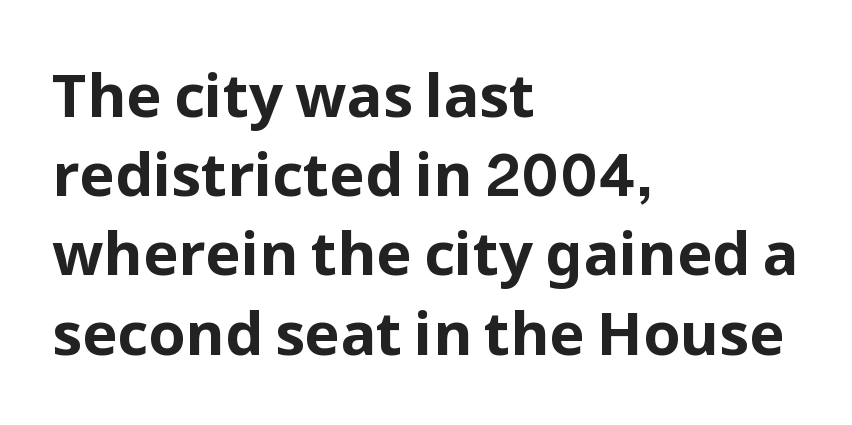
{"serif": "no", "italic": "no", "bold": "yes", "weight": "bold", "width": "normal", "stroke_contrast": "low", "x_height": "medium", "monospaced": "no", "underline": "no", "align": "left", "line_spacing": "normal", "line_spacing_ratio": 1.32, "letter_spacing": "normal", "letter_spacing_em": 0.0, "glyph_px": 60}
